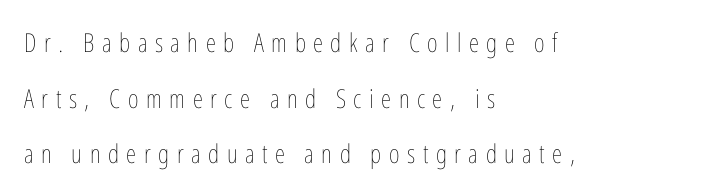
In CSS terms this would be text-align: left. Leading is clearly above the norm, producing a sparse column. This reads as an unemphasized weight, regular at the heaviest. Unlike italic type, these characters show no tilt at all.
